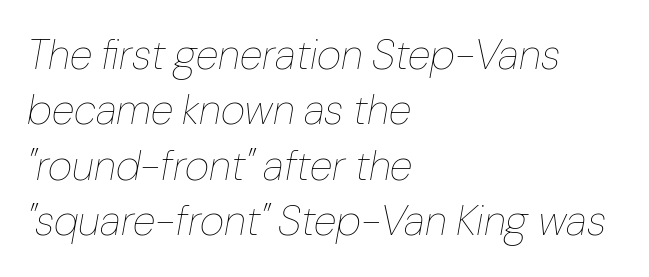
Q: Is the text bold? A: No.
Q: Is the text italic (slanted)? A: Yes, it leans right by about 10 degrees.
Q: Is the text underlined? A: No.
Q: How is the paragraph aligned? A: Left-aligned.
Q: Is the spacing between letters normal or unusually wide? A: Normal.
Q: Is the spacing between lines tight, normal or loose? A: Normal.
Q: Width (condensed, normal, or wide)? A: Normal.
Q: Stroke contrast? A: Low.
Q: x-height? A: Medium.
Q: Monospaced? A: No.
